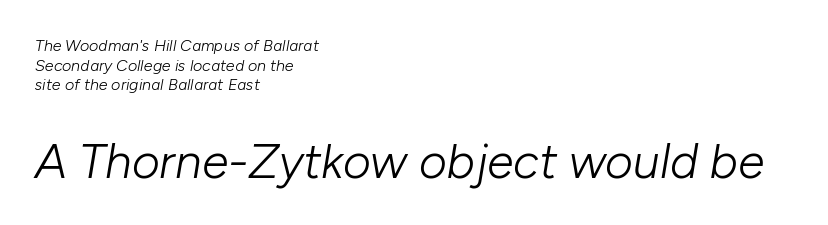
{"italic": "yes", "lean": "right", "slant_degrees": 10, "bold": "no", "weight": "light", "width": "normal", "stroke_contrast": "low", "x_height": "medium", "monospaced": "no", "underline": "no", "align": "left", "line_spacing_ratio": 1.22, "letter_spacing": "normal", "letter_spacing_em": 0.0, "larger_block": "second", "size_ratio": 3.0, "glyph_px": 48}
